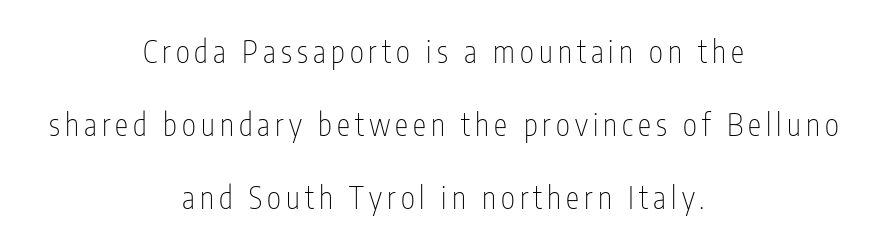
Vertical strokes here are truly vertical. The compositor balanced each line on the midline. Is this a sans? Yes — the strokes have no serifs. Proportional: the letters do not fall into vertical columns. Glance below the letters and you will spot only blank space. This is not heavy type; no bold has been used.
